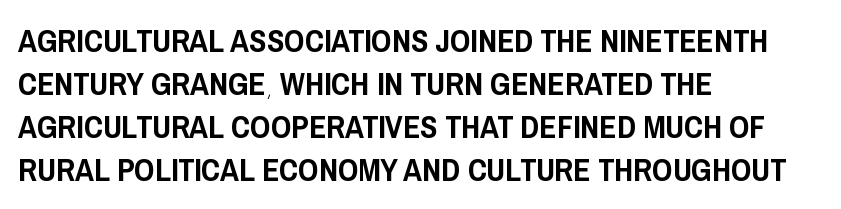
Q: Is the text italic (slanted)? A: No, it is upright.
Q: Is the typeface a serif or a sans-serif typeface? A: Sans-serif.
Q: Is the text underlined? A: No.
Q: How is the paragraph aligned? A: Left-aligned.
Q: Is the spacing between letters normal or unusually wide? A: Normal.
Q: Is the spacing between lines tight, normal or loose? A: Normal.
Q: Width (condensed, normal, or wide)? A: Condensed.
Q: Stroke contrast? A: Low.
Q: x-height? A: Large.
Q: Monospaced? A: No.
